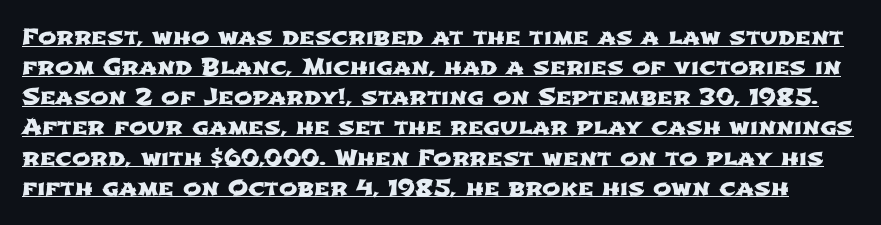
The image shows 22 px text type; set normal line spacing (1.37x), normal letter spacing, underlined.
